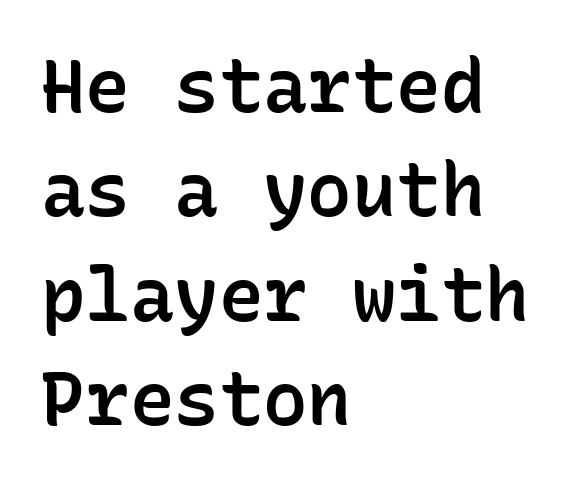
Here the glyphs are tracked normally, forming tight word shapes. Do the characters align in a grid? Yes, the font is monospaced. Line starts are locked; line ends wander. The line-height multiplier appears to be the usual default.
